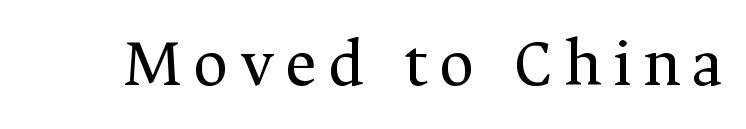
{"serif": "yes", "italic": "no", "bold": "no", "weight": "regular", "width": "normal", "stroke_contrast": "medium", "x_height": "medium", "monospaced": "no", "underline": "no", "glyph_px": 68}
